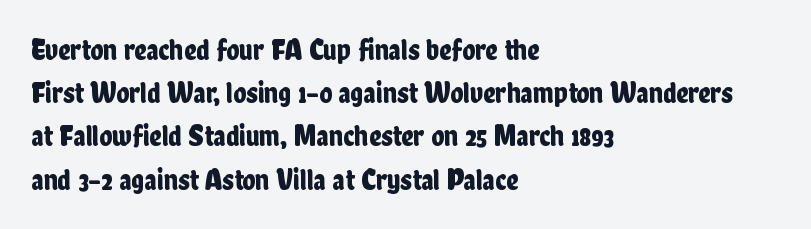
The image shows 30 px condensed sans-serif type, upright; set left-aligned, normal line spacing (1.44x), normal letter spacing, not underlined; low stroke contrast and a medium x-height.
